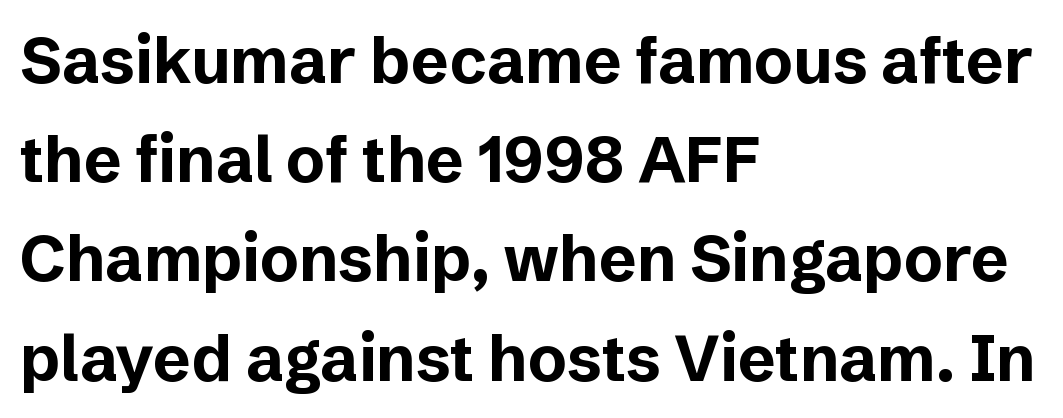
{"serif": "no", "italic": "no", "bold": "yes", "weight": "bold", "width": "normal", "stroke_contrast": "low", "x_height": "medium", "monospaced": "no", "underline": "no", "align": "left", "line_spacing": "normal", "line_spacing_ratio": 1.55, "letter_spacing": "normal", "letter_spacing_em": 0.0, "glyph_px": 64}
